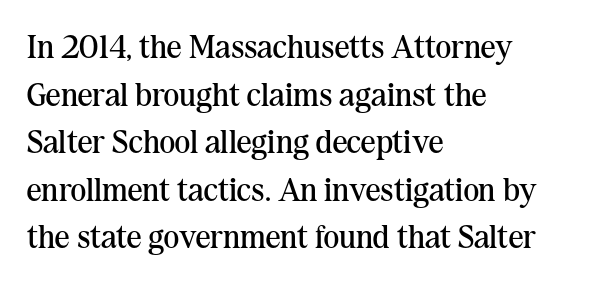
All the whitespace from short lines collects on the right. Old-style or modern, the face here clearly has serifs. The letterforms sit shoulder to shoulder at normal distance. Underlining? Definitely not there. This reads as an unemphasized weight, regular at the heaviest. Notice how the stems are strictly vertical — no italics here.
